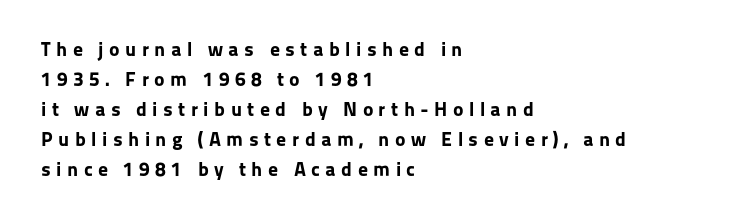
You'd pick this weight for a headline — it's a proper bold. Characters follow at a spacing far wider than the type designer built in. Italic: no, the glyphs are upright roman. Does the copy run flush right? No — it runs flush left.
